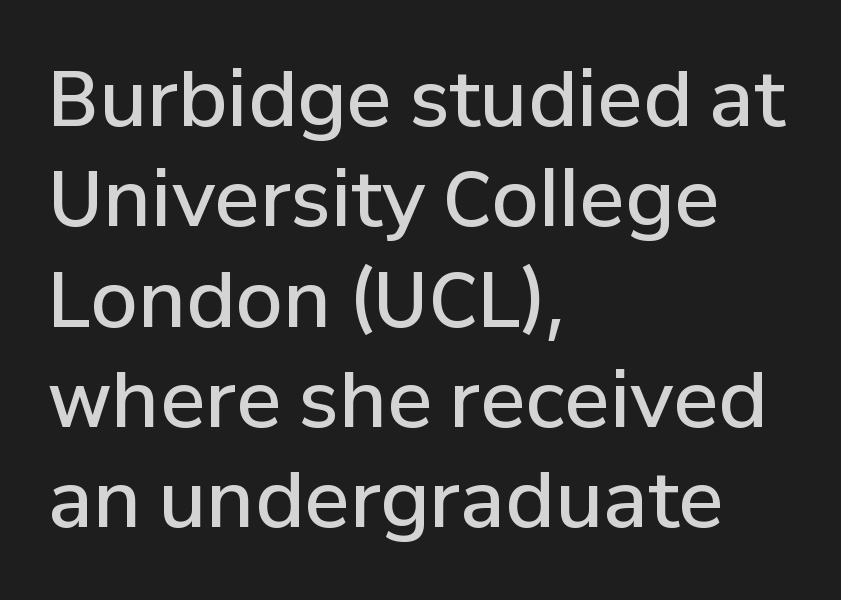
{"serif": "no", "italic": "no", "bold": "semi", "weight": "semibold", "width": "normal", "stroke_contrast": "low", "x_height": "medium", "monospaced": "no", "underline": "no", "align": "left", "line_spacing": "normal", "line_spacing_ratio": 1.32, "letter_spacing": "normal", "letter_spacing_em": 0.0, "glyph_px": 76}
